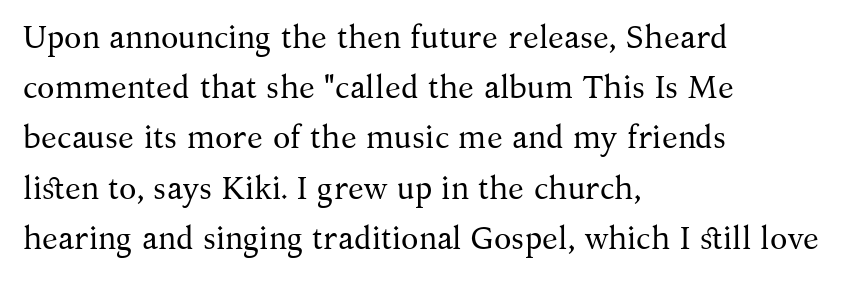
The image shows 32 px regular-weight serif type, upright; set left-aligned, normal line spacing (1.57x), normal letter spacing, not underlined; medium stroke contrast and a medium x-height.
